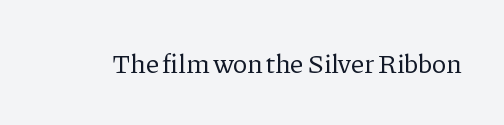
Has an underline been added? It has not. The type is set solid horizontally, with unmodified tracking. The characters are drawn with everyday or finer stroke widths. Every character sits straight up, as roman type does.
